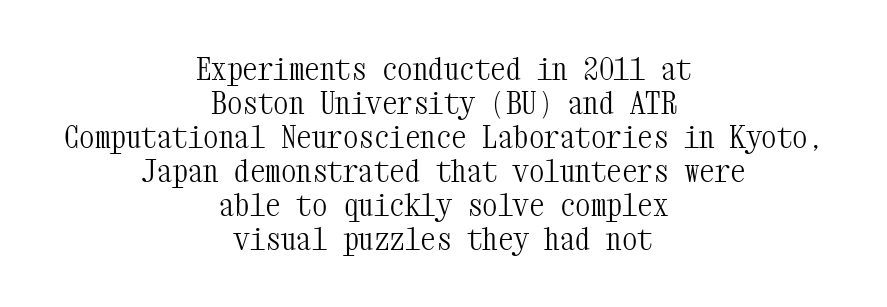
The image shows 31 px light, condensed serif type, upright, monospaced; set centered, tight line spacing (1.1x), normal letter spacing, not underlined; medium stroke contrast and a medium x-height.
